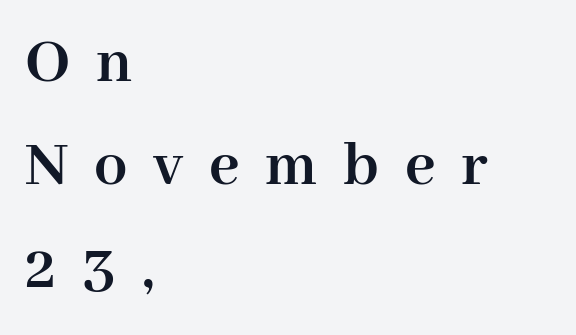
The image shows 66 px semibold serif type, upright; set left-aligned, normal line spacing (1.56x), unusually wide letter spacing (+0.39 em), not underlined; high stroke contrast and a medium x-height.
